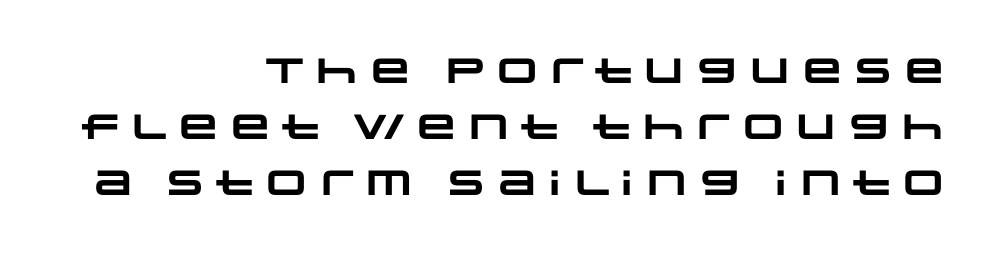
Look at the bottom of the vertical strokes: they stop flat, with no serifs. The passage shown has conventional tracking throughout. Weight check: bold — yes, fully. The lines in this sample share a right terminus and differ only in where they begin.
